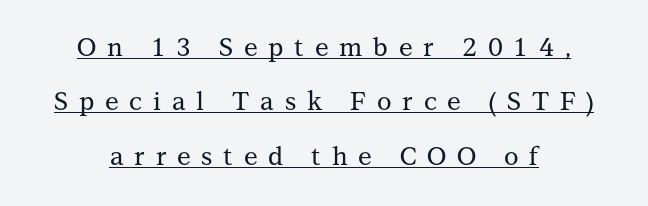
The image shows 25 px text type, upright; set loose line spacing (2.18x), unusually wide letter spacing (+0.43 em), underlined.
